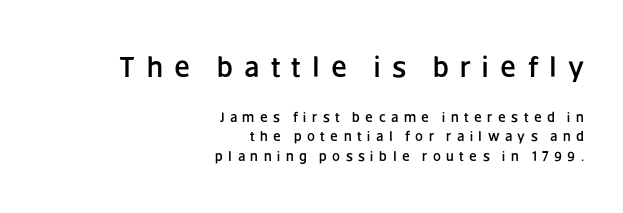
The image shows 29 px sans-serif type, upright; set right-aligned, normal line spacing (1.4x), unusually wide letter spacing (+0.39 em), not underlined; the first (top) block is 2.07x larger; low stroke contrast and a large x-height.
